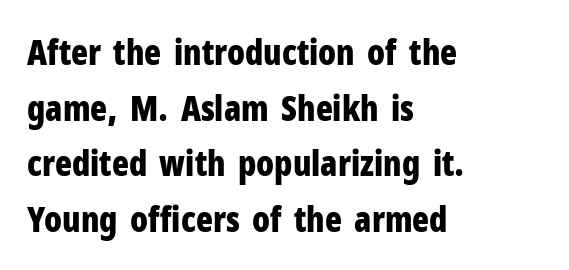
Q: Is the text bold? A: Yes.
Q: Is the text italic (slanted)? A: No, it is upright.
Q: Is the typeface a serif or a sans-serif typeface? A: Sans-serif.
Q: Is the text underlined? A: No.
Q: How is the paragraph aligned? A: Left-aligned.
Q: Is the spacing between letters normal or unusually wide? A: Normal.
Q: Is the spacing between lines tight, normal or loose? A: Normal.
Q: Width (condensed, normal, or wide)? A: Condensed.
Q: Stroke contrast? A: Low.
Q: x-height? A: Medium.
Q: Monospaced? A: No.
